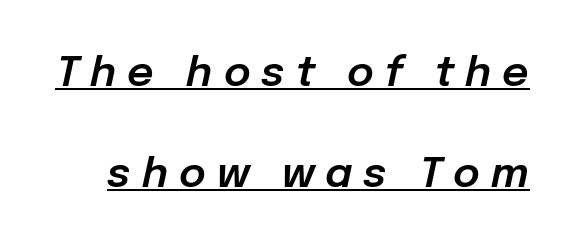
Q: Is the text italic (slanted)? A: Yes, it leans right by about 12 degrees.
Q: Is the text underlined? A: Yes.
Q: Is the spacing between letters normal or unusually wide? A: Unusually wide.
Q: Is the spacing between lines tight, normal or loose? A: Loose.
Q: Width (condensed, normal, or wide)? A: Normal.
Q: Stroke contrast? A: Low.
Q: x-height? A: Medium.
Q: Monospaced? A: No.
